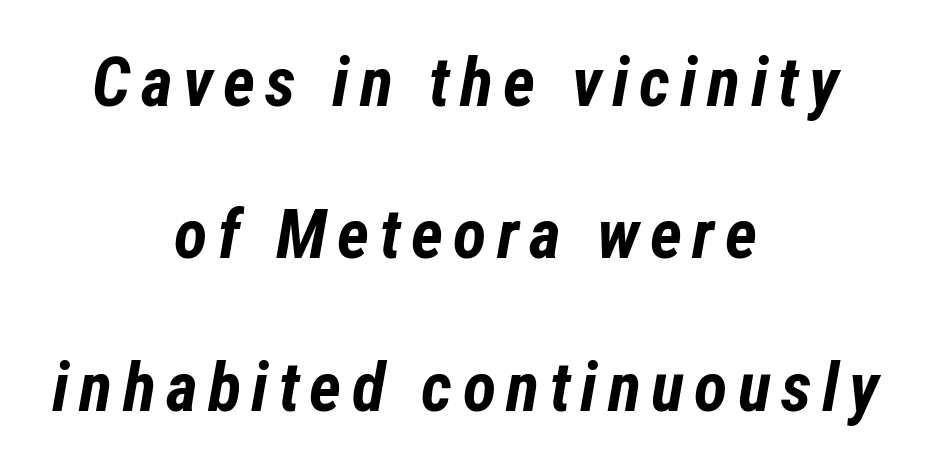
{"italic": "yes", "lean": "right", "slant_degrees": 12, "bold": "yes", "weight": "bold", "width": "condensed", "stroke_contrast": "low", "x_height": "medium", "monospaced": "no", "underline": "no", "align": "center", "line_spacing": "loose", "line_spacing_ratio": 2.21, "glyph_px": 69}
